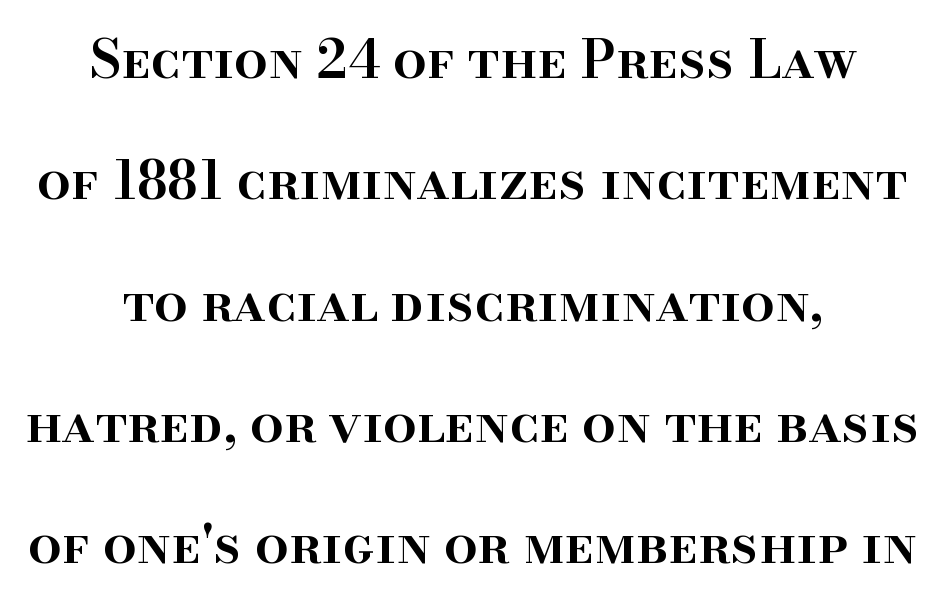
{"serif": "yes", "italic": "no", "bold": "semi", "weight": "semibold", "width": "normal", "stroke_contrast": "high", "x_height": "small", "monospaced": "no", "underline": "no", "align": "center", "line_spacing": "loose", "line_spacing_ratio": 2.29, "letter_spacing": "normal", "letter_spacing_em": 0.0, "glyph_px": 53}
